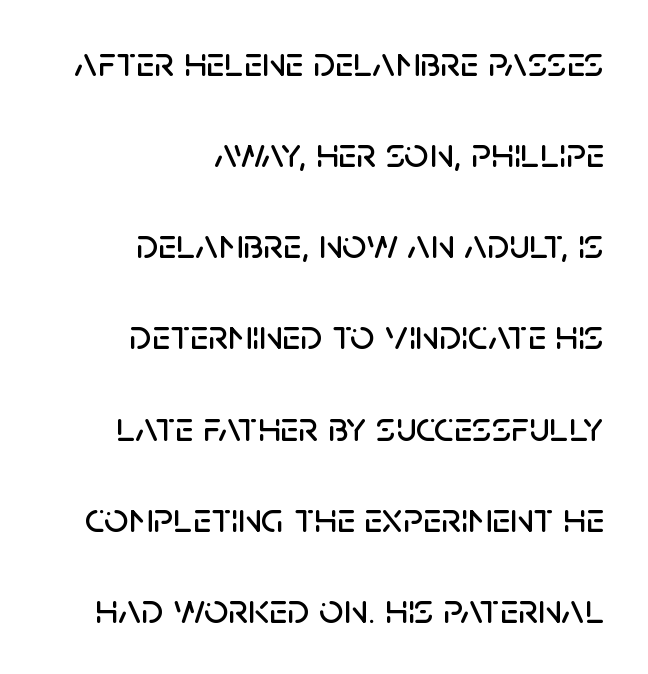
Q: Is the text italic (slanted)? A: No, it is upright.
Q: Is the typeface a serif or a sans-serif typeface? A: Sans-serif.
Q: Is the text underlined? A: No.
Q: How is the paragraph aligned? A: Right-aligned.
Q: Is the spacing between letters normal or unusually wide? A: Normal.
Q: Is the spacing between lines tight, normal or loose? A: Loose.
Q: Width (condensed, normal, or wide)? A: Normal.
Q: Stroke contrast? A: Low.
Q: x-height? A: Large.
Q: Monospaced? A: No.
